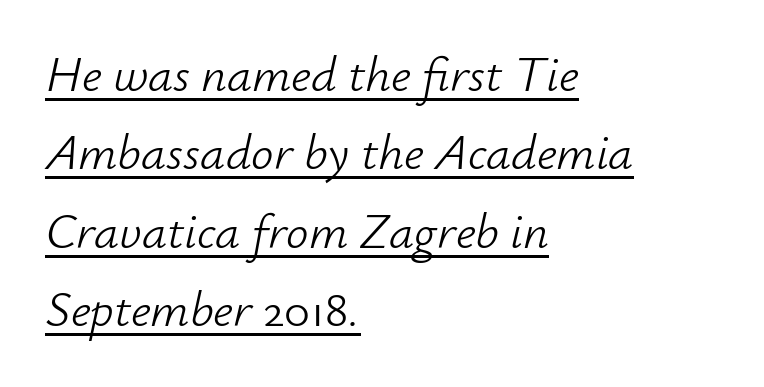
{"italic": "yes", "lean": "right", "slant_degrees": 12, "bold": "no", "weight": "light", "width": "normal", "stroke_contrast": "low", "x_height": "small", "monospaced": "no", "underline": "yes", "align": "left", "line_spacing": "normal", "line_spacing_ratio": 1.57, "letter_spacing": "normal", "letter_spacing_em": 0.0, "glyph_px": 50}
